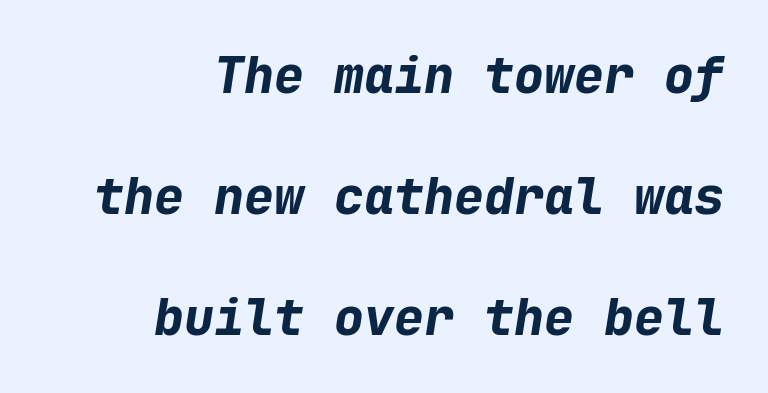
The image shows 50 px bold type, italic (leaning right), monospaced; set right-aligned, loose line spacing (2.42x), normal letter spacing, not underlined; low stroke contrast and a medium x-height.
